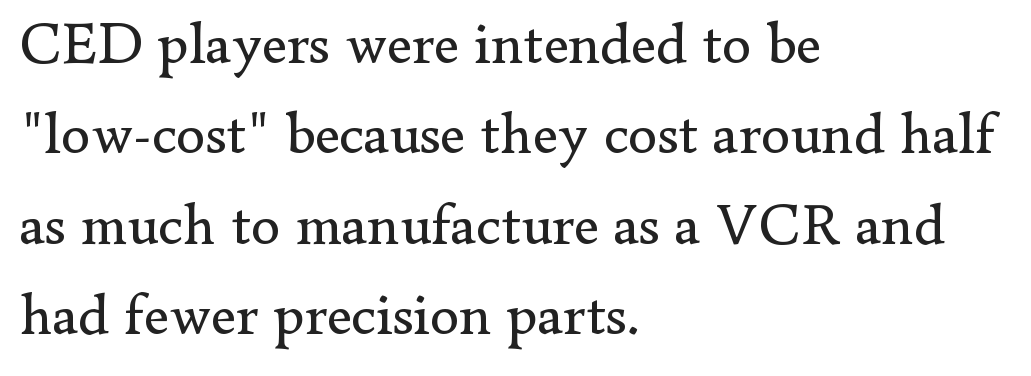
{"serif": "yes", "italic": "no", "bold": "no", "weight": "regular", "width": "normal", "stroke_contrast": "low", "x_height": "small", "monospaced": "no", "underline": "no", "align": "left", "line_spacing": "normal", "line_spacing_ratio": 1.53, "letter_spacing": "normal", "letter_spacing_em": 0.0, "glyph_px": 59}
